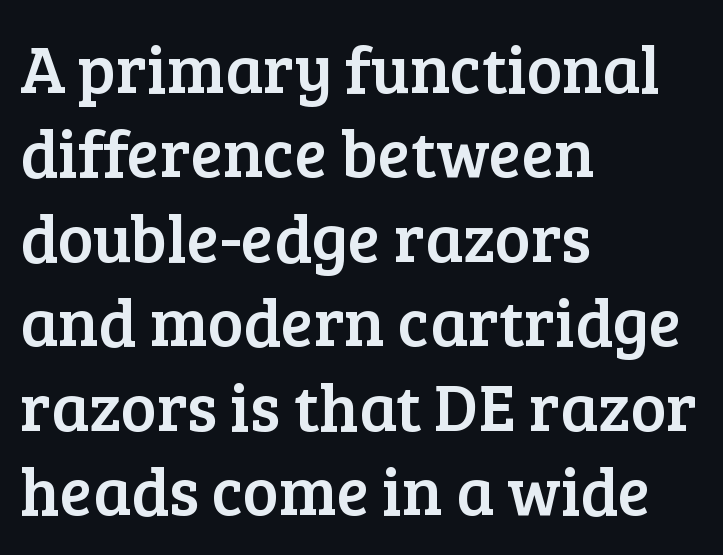
{"serif": "yes", "italic": "no", "width": "normal", "stroke_contrast": "low", "x_height": "medium", "monospaced": "no", "underline": "no", "align": "left", "line_spacing": "normal", "line_spacing_ratio": 1.26, "letter_spacing": "normal", "letter_spacing_em": 0.0, "glyph_px": 67}
